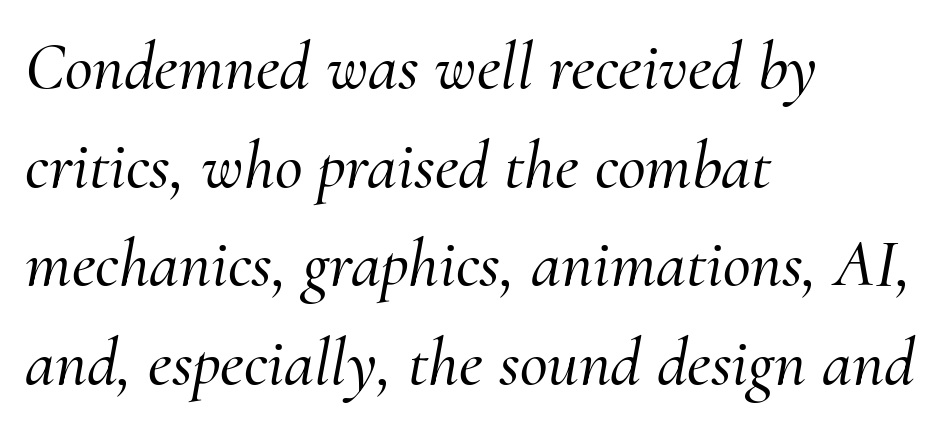
{"serif": "yes", "italic": "yes", "lean": "right", "slant_degrees": 10, "width": "normal", "stroke_contrast": "medium", "x_height": "small", "monospaced": "no", "underline": "no", "align": "left", "line_spacing": "normal", "line_spacing_ratio": 1.45, "letter_spacing": "normal", "letter_spacing_em": 0.0, "glyph_px": 68}
